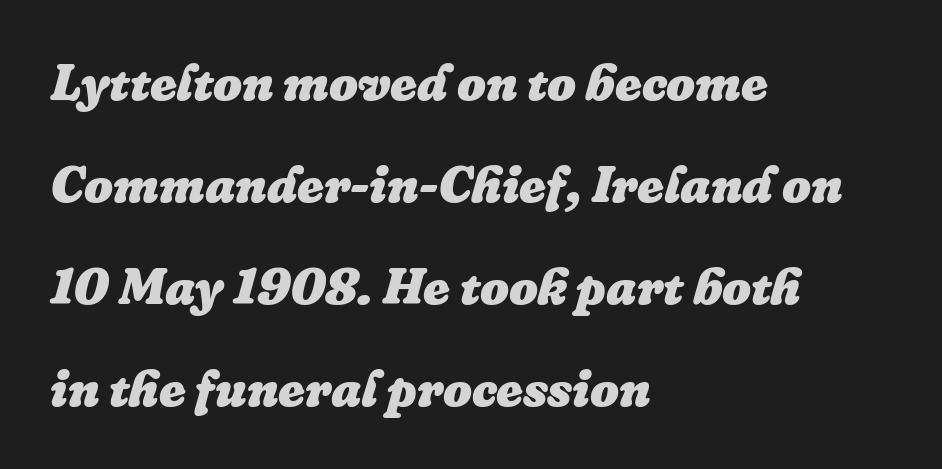
Summary of weight: heavy, a full bold. Tracking here is standard; glyphs follow each other at the usual distance. A great deal of white space separates one row of letters from the next. Check under the words: just untouched page.
